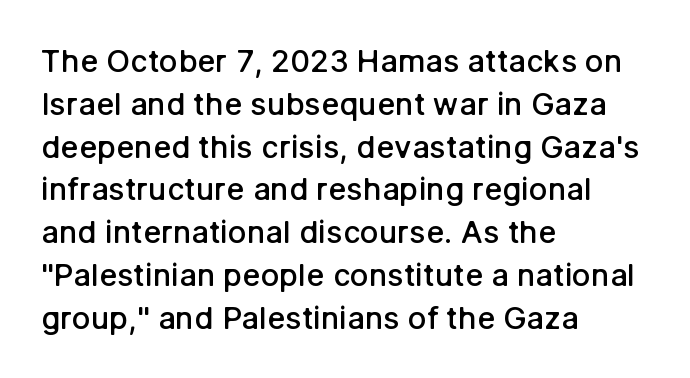
Q: Is the text bold? A: Semi-bold.
Q: Is the text italic (slanted)? A: No, it is upright.
Q: Is the typeface a serif or a sans-serif typeface? A: Sans-serif.
Q: Is the text underlined? A: No.
Q: How is the paragraph aligned? A: Left-aligned.
Q: Is the spacing between letters normal or unusually wide? A: Normal.
Q: Is the spacing between lines tight, normal or loose? A: Normal.
Q: Width (condensed, normal, or wide)? A: Normal.
Q: Stroke contrast? A: Low.
Q: x-height? A: Medium.
Q: Monospaced? A: No.
